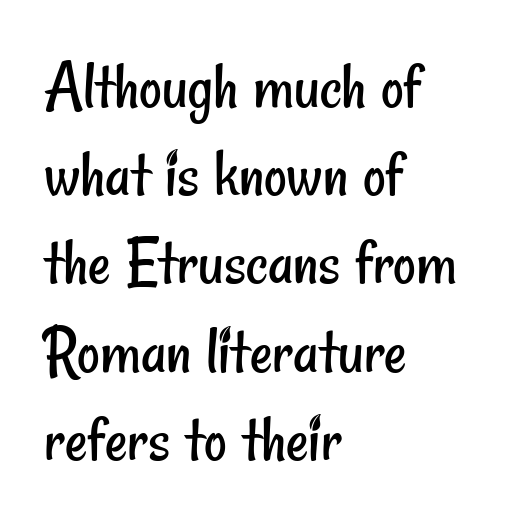
Q: Is the text bold? A: No.
Q: Is the typeface a serif or a sans-serif typeface? A: Sans-serif.
Q: Is the text underlined? A: No.
Q: How is the paragraph aligned? A: Left-aligned.
Q: Is the spacing between letters normal or unusually wide? A: Normal.
Q: Is the spacing between lines tight, normal or loose? A: Normal.
Q: Width (condensed, normal, or wide)? A: Condensed.
Q: Stroke contrast? A: Low.
Q: x-height? A: Small.
Q: Monospaced? A: No.
